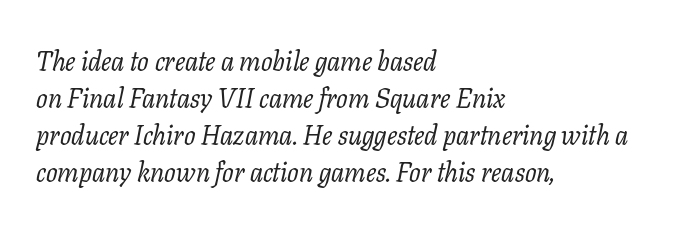
The image shows 27 px text type, italic (leaning right); set left-aligned, normal line spacing (1.37x), normal letter spacing, not underlined.
